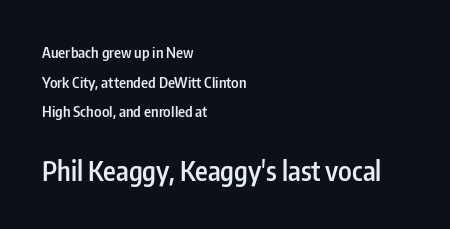
{"italic": "no", "bold": "semi", "underline": "no", "align": "left", "line_spacing": "loose", "line_spacing_ratio": 1.98, "letter_spacing": "normal", "letter_spacing_em": 0.0, "larger_block": "second", "size_ratio": 1.8, "glyph_px": 27}
